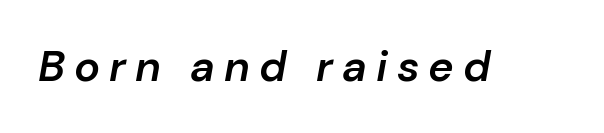
Just letters on the line, the space beneath them empty. Designer's note — italics engaged. The line texture is sparse and dotted thanks to wide tracking. A somewhat darkened texture: the type is semibold rather than bold. Character widths vary here, with narrow letters taking less room than wide ones.
